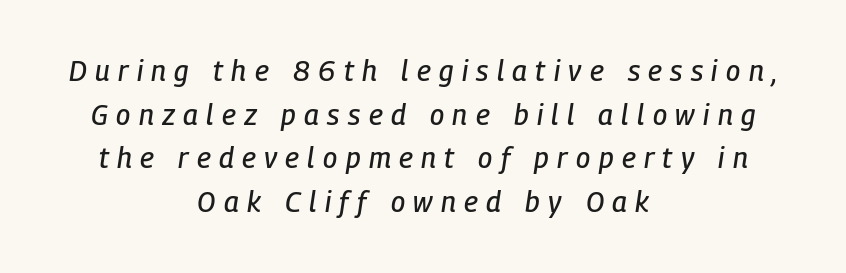
The image shows 28 px condensed type, italic (leaning right); set centered, normal line spacing (1.56x), unusually wide letter spacing (+0.3 em), not underlined; low stroke contrast and a medium x-height.
